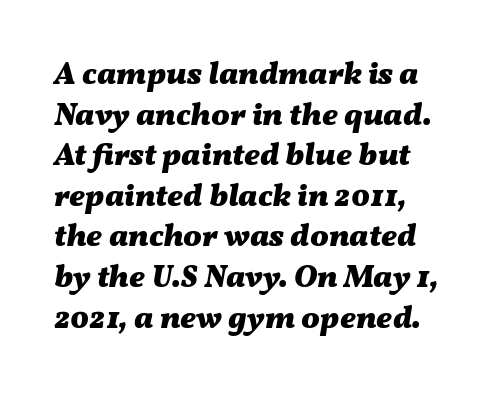
Q: Is the text bold? A: Yes.
Q: Is the text italic (slanted)? A: Yes, it leans right by about 11 degrees.
Q: Is the text underlined? A: No.
Q: How is the paragraph aligned? A: Left-aligned.
Q: Is the spacing between letters normal or unusually wide? A: Normal.
Q: Is the spacing between lines tight, normal or loose? A: Normal.
Q: Width (condensed, normal, or wide)? A: Wide.
Q: Stroke contrast? A: Medium.
Q: x-height? A: Medium.
Q: Monospaced? A: No.
